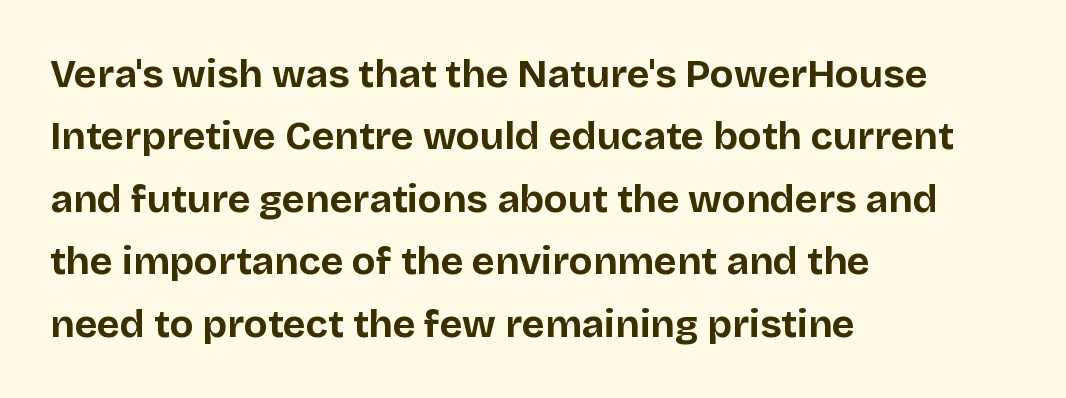
Left-aligned paragraph, ragged on the right. Spacing verdict: proportional, widths tailored to each character. Does the lettering tilt? It doesn't — this is upright. Look at the bottom of the vertical strokes: they stop flat, with no serifs.
